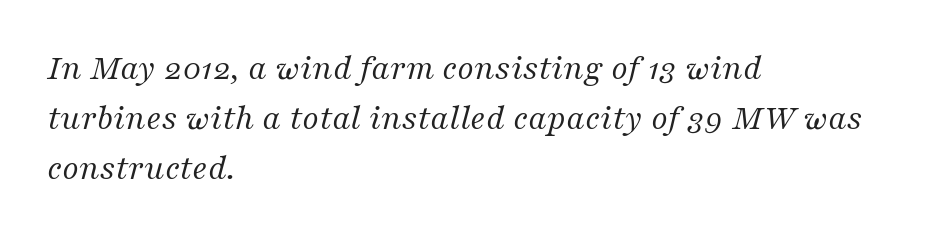
The image shows 36 px regular-weight serif type, italic (leaning right); set left-aligned, normal line spacing (1.39x), normal letter spacing, not underlined; medium stroke contrast and a medium x-height.
